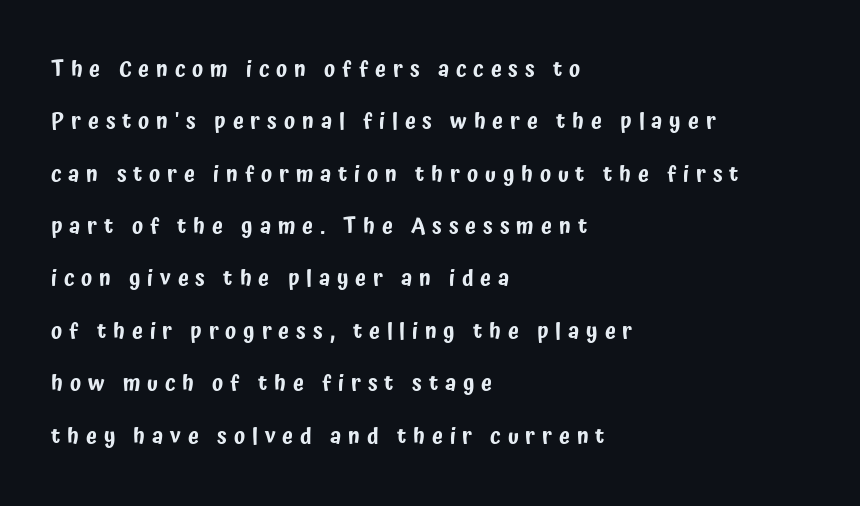
The image shows 22 px text type, upright; set left-aligned, loose line spacing (2.38x), unusually wide letter spacing (+0.31 em), not underlined.
